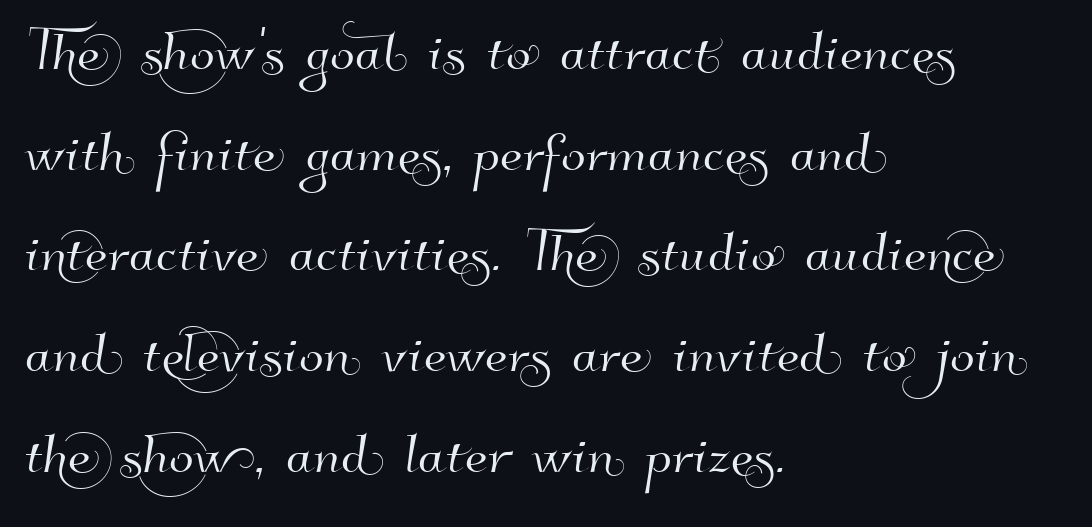
The image shows 73 px sans-serif type; set left-aligned, normal line spacing (1.38x), normal letter spacing, not underlined; high stroke contrast and a small x-height.
